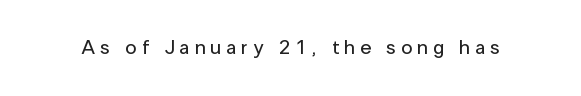
Q: Is the text italic (slanted)? A: No, it is upright.
Q: Is the text underlined? A: No.
Q: Is the spacing between letters normal or unusually wide? A: Unusually wide.
